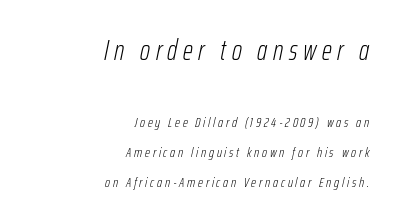
Q: Is the text bold? A: No.
Q: Is the text italic (slanted)? A: Yes, it leans right by about 12 degrees.
Q: Is the text underlined? A: No.
Q: How is the paragraph aligned? A: Right-aligned.
Q: Is the spacing between letters normal or unusually wide? A: Unusually wide.
Q: Is the spacing between lines tight, normal or loose? A: Loose.
Q: Which block of text is set in a larger size, the first (top) or the second (bottom)? A: The first (top) one.
Q: Width (condensed, normal, or wide)? A: Condensed.
Q: Stroke contrast? A: Low.
Q: x-height? A: Medium.
Q: Monospaced? A: No.
